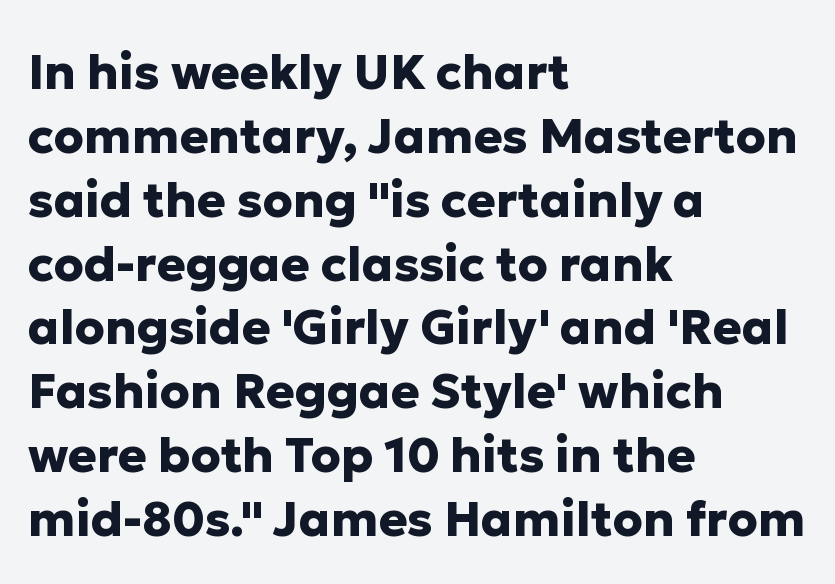
Q: Is the text bold? A: Yes.
Q: Is the text italic (slanted)? A: No, it is upright.
Q: Is the typeface a serif or a sans-serif typeface? A: Sans-serif.
Q: Is the text underlined? A: No.
Q: How is the paragraph aligned? A: Left-aligned.
Q: Is the spacing between letters normal or unusually wide? A: Normal.
Q: Is the spacing between lines tight, normal or loose? A: Normal.
Q: Width (condensed, normal, or wide)? A: Normal.
Q: Stroke contrast? A: Low.
Q: x-height? A: Medium.
Q: Monospaced? A: No.
